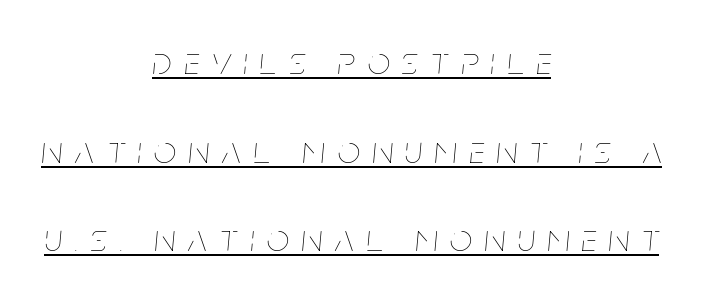
The cut favours lightness, reaching ordinary text weight at its darkest. Underlining? Definitely there. Reading down the block, each line starts at a different indent, mirrored at its end. Substantial extra tracking has been applied to these lines.
